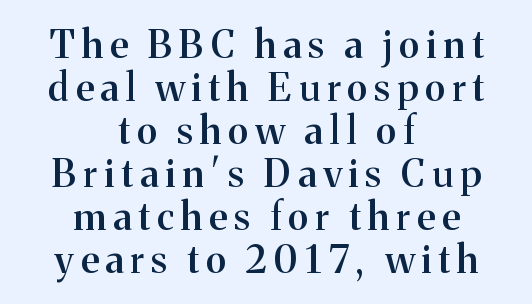
Q: Is the text bold? A: Semi-bold.
Q: Is the text italic (slanted)? A: No, it is upright.
Q: Is the typeface a serif or a sans-serif typeface? A: Serif.
Q: Is the text underlined? A: No.
Q: How is the paragraph aligned? A: Centered.
Q: Is the spacing between lines tight, normal or loose? A: Tight.
Q: Width (condensed, normal, or wide)? A: Normal.
Q: Stroke contrast? A: Medium.
Q: x-height? A: Medium.
Q: Monospaced? A: No.
